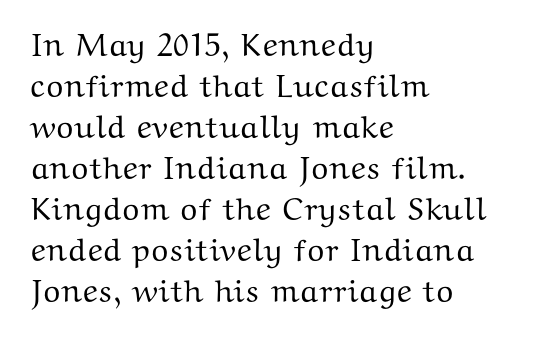
The image shows 32 px wide serif type, upright; set left-aligned, normal line spacing (1.28x), normal letter spacing, not underlined; medium stroke contrast and a medium x-height.
